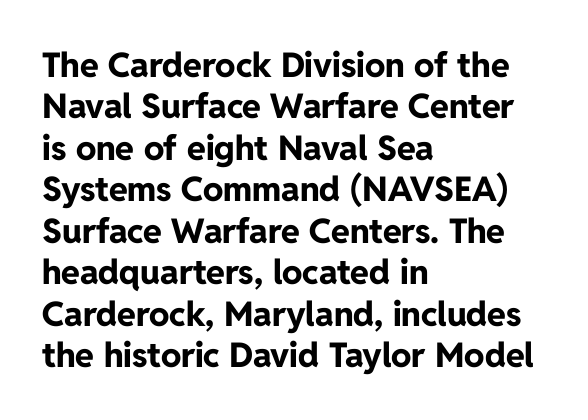
The image shows 34 px bold sans-serif type, upright; set left-aligned, line spacing 1.22x, normal letter spacing, not underlined; low stroke contrast and a medium x-height.
